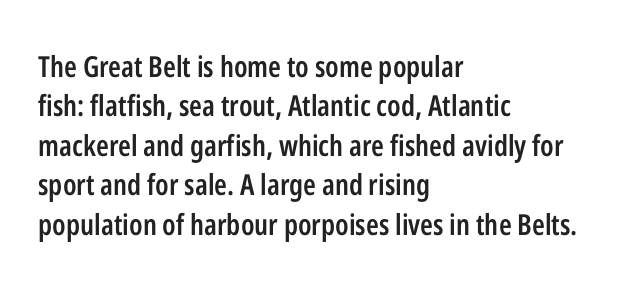
The image shows 29 px semibold, condensed sans-serif type, upright; set left-aligned, normal line spacing (1.36x), normal letter spacing, not underlined; low stroke contrast and a medium x-height.
